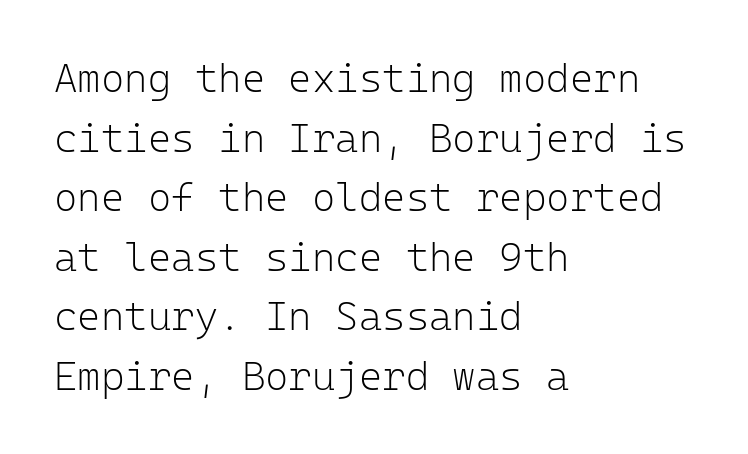
The image shows 40 px light sans-serif type, upright, monospaced; set left-aligned, normal line spacing (1.49x), normal letter spacing, not underlined; low stroke contrast and a medium x-height.
